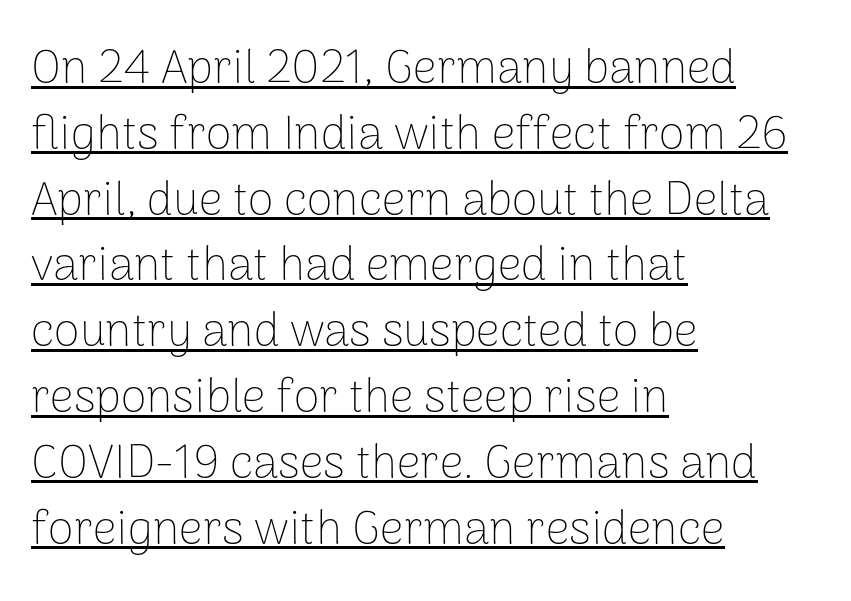
The image shows 47 px thin sans-serif type, upright; set left-aligned, normal line spacing (1.4x), normal letter spacing, underlined; low stroke contrast and a medium x-height.
